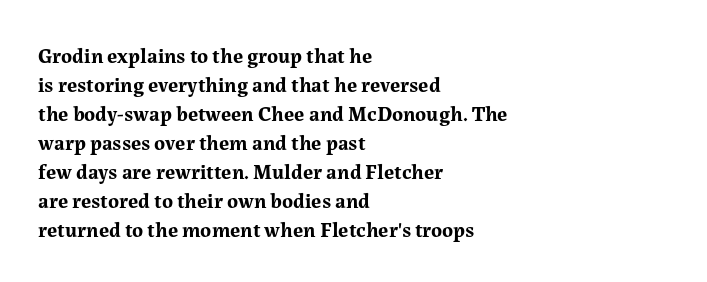
The lines are quadded left. These lines keep a tight, regular rhythm from letter to letter. The gap between lines stays unmarked. It's the straight-up-and-down kind of type. The rendering uses a moderate line-height, typical for paragraphs. Pretty heavy lettering here — definitely bold.
